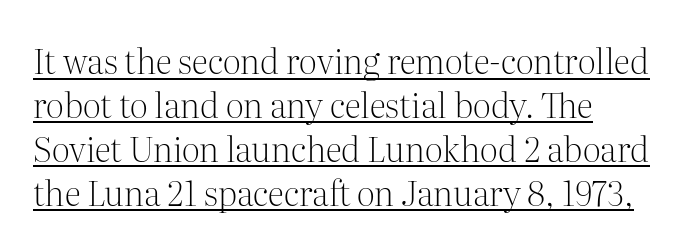
Is there an underline? Yes — a line sits under the letters. Designer's note — italics off, roman on. The typeface chosen for these lines features serifs. Regular leading. Each stroke keeps to a modest, everyday thickness or less. Note the varied advance widths — an 'i' is clearly narrower than an 'm'.
